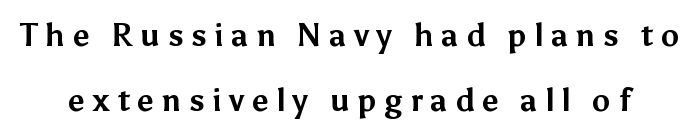
The image shows 31 px bold sans-serif type, upright; set loose line spacing (2.09x), unusually wide letter spacing (+0.24 em), not underlined; medium stroke contrast and a medium x-height.
